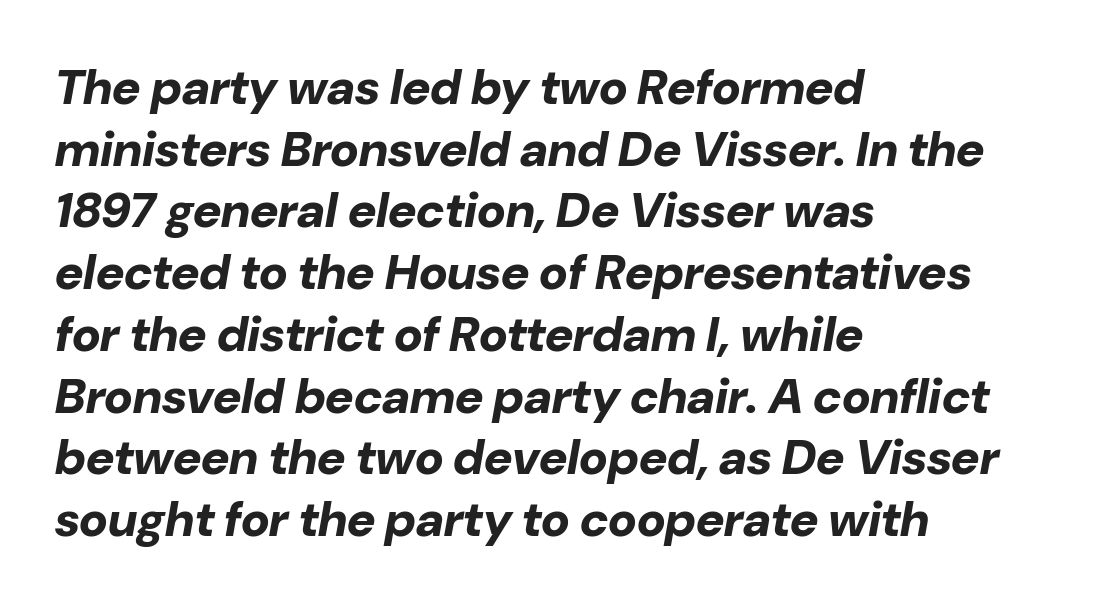
Q: Is the text bold? A: Yes.
Q: Is the text italic (slanted)? A: Yes, it leans right by about 10 degrees.
Q: Is the text underlined? A: No.
Q: How is the paragraph aligned? A: Left-aligned.
Q: Is the spacing between letters normal or unusually wide? A: Normal.
Q: Is the spacing between lines tight, normal or loose? A: Normal.
Q: Width (condensed, normal, or wide)? A: Normal.
Q: Stroke contrast? A: Low.
Q: x-height? A: Medium.
Q: Monospaced? A: No.
